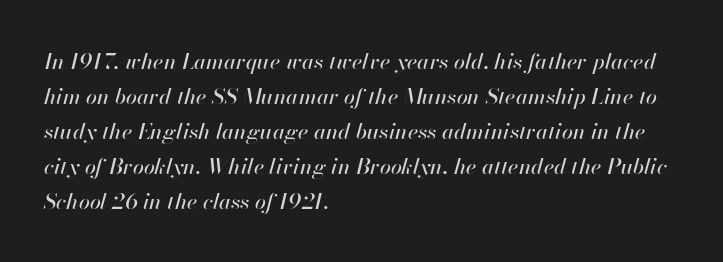
Beneath every word, the page is bare. One-word summary of the alignment: left. What's the leading like? Ordinary, nothing unusual. The text carries the slant typical of an italic or oblique font.
